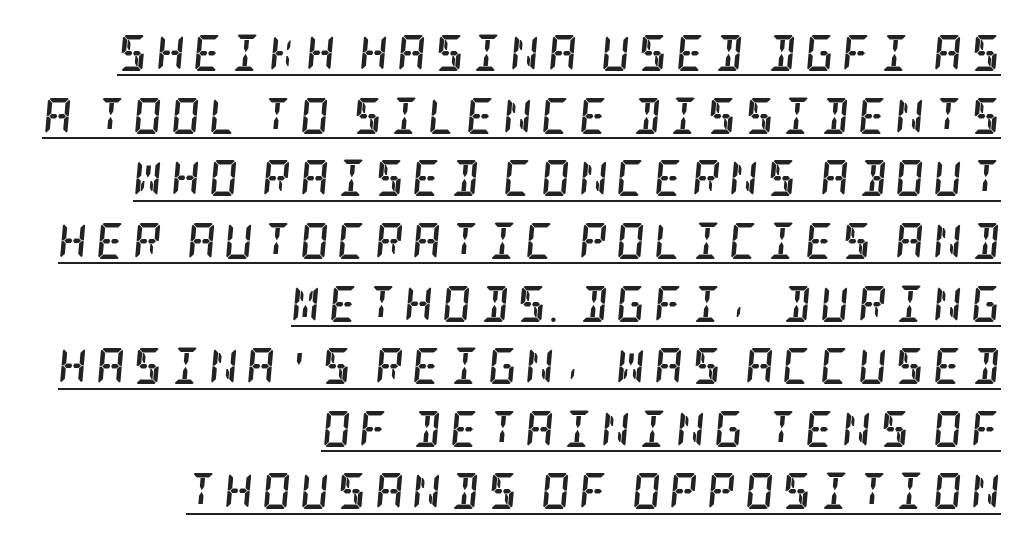
A serif font was chosen for this passage. Alignment: flush right. Is the type slanted? Yes — the strokes lean at a clear angle. Descenders here cross a horizontal rule under the line.
